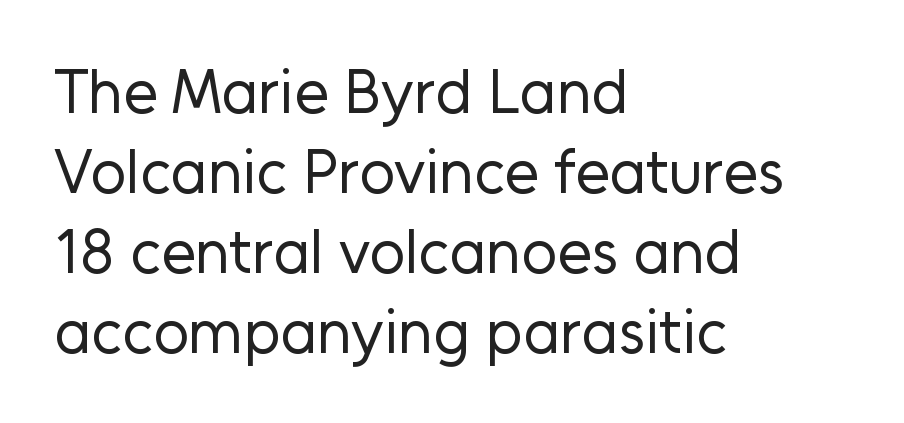
Nothing unusual about the tracking: characters are spaced as the font intends. Is the block centered? No — it sits flush against the left margin. The font is comparable to plain body text, perhaps lighter. Observe the absence of serifs on each vertical stroke in this sample. When letters stand straight like this, we call the style roman or upright.
